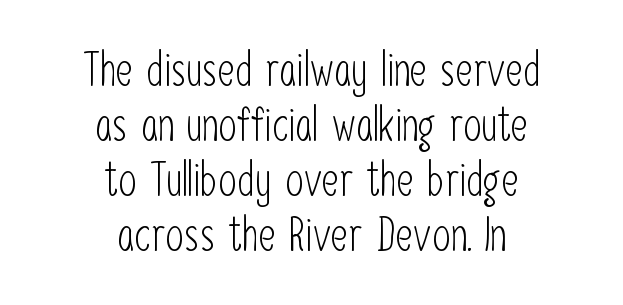
Q: Is the text bold? A: No.
Q: Is the text italic (slanted)? A: No, it is upright.
Q: Is the typeface a serif or a sans-serif typeface? A: Sans-serif.
Q: Is the text underlined? A: No.
Q: How is the paragraph aligned? A: Centered.
Q: Is the spacing between letters normal or unusually wide? A: Normal.
Q: Width (condensed, normal, or wide)? A: Condensed.
Q: Stroke contrast? A: Low.
Q: x-height? A: Medium.
Q: Monospaced? A: No.
